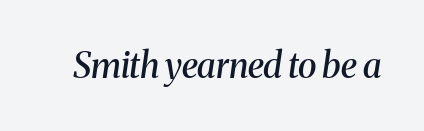
Q: Is the text bold? A: Semi-bold.
Q: Is the text italic (slanted)? A: Yes, it leans right by about 8 degrees.
Q: Is the typeface a serif or a sans-serif typeface? A: Serif.
Q: Is the text underlined? A: No.
Q: Is the spacing between letters normal or unusually wide? A: Normal.
Q: Width (condensed, normal, or wide)? A: Normal.
Q: Stroke contrast? A: Medium.
Q: x-height? A: Medium.
Q: Monospaced? A: No.
